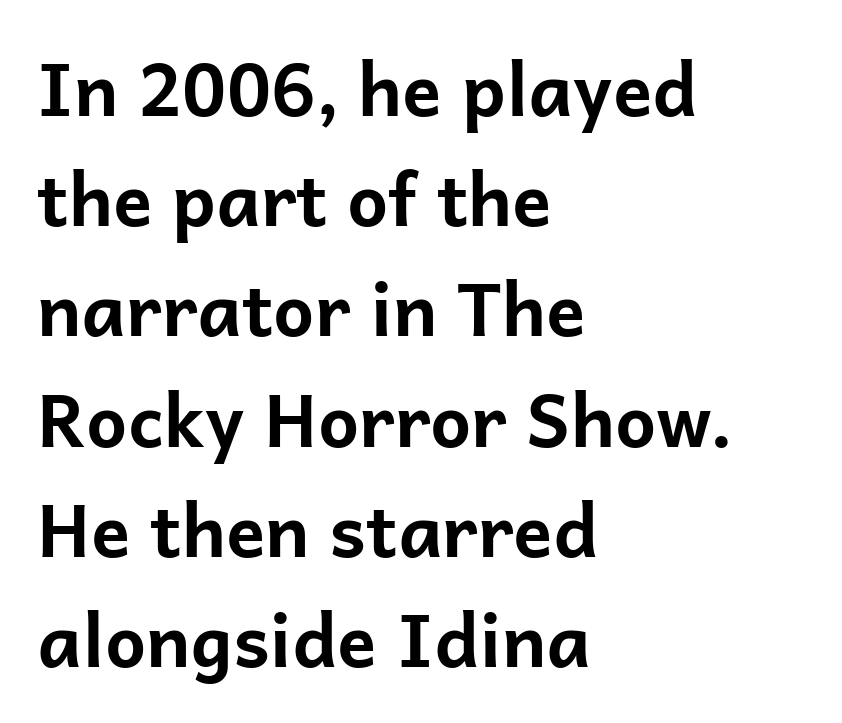
{"serif": "no", "italic": "no", "bold": "yes", "weight": "bold", "width": "normal", "stroke_contrast": "low", "x_height": "medium", "monospaced": "no", "underline": "no", "align": "left", "line_spacing": "normal", "line_spacing_ratio": 1.51, "letter_spacing": "normal", "letter_spacing_em": 0.0, "glyph_px": 73}
